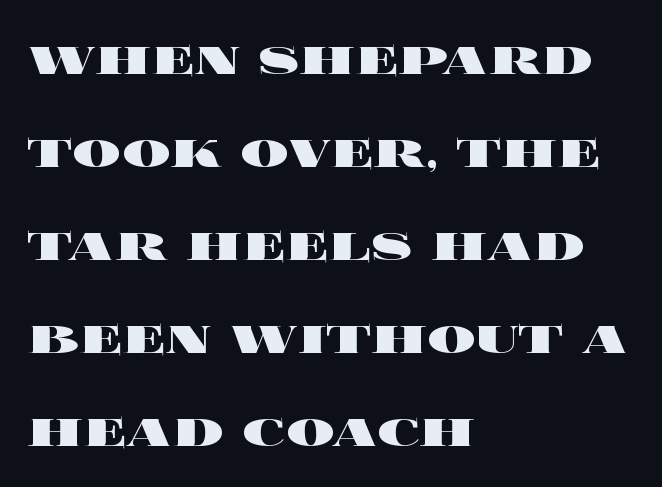
Q: Is the text bold? A: Yes.
Q: Is the text italic (slanted)? A: No, it is upright.
Q: Is the text underlined? A: No.
Q: How is the paragraph aligned? A: Left-aligned.
Q: Is the spacing between letters normal or unusually wide? A: Normal.
Q: Is the spacing between lines tight, normal or loose? A: Normal.
Q: Width (condensed, normal, or wide)? A: Wide.
Q: x-height? A: Large.
Q: Monospaced? A: No.
